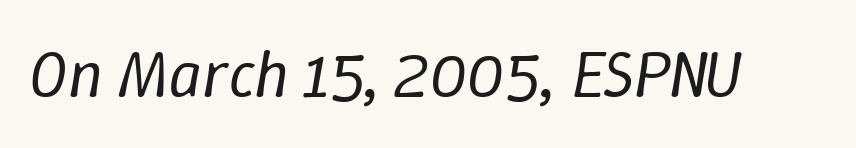
A quiet, ordinary-to-light weight characterises the typeface. Slant detected: the letters are inclined. Beneath every word, the page is bare. The letters advance in unequal steps, a hallmark of proportional type.
